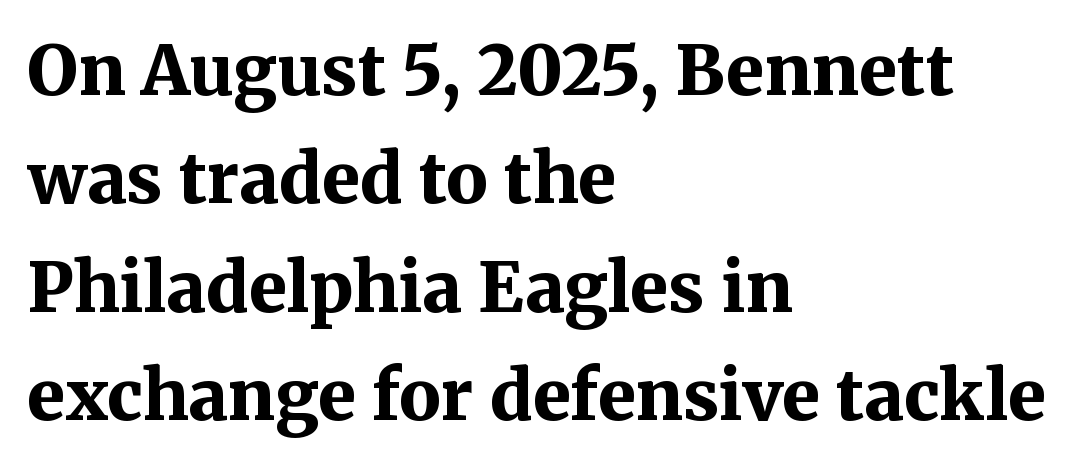
{"serif": "yes", "italic": "no", "bold": "yes", "weight": "bold", "width": "normal", "stroke_contrast": "medium", "x_height": "medium", "monospaced": "no", "underline": "no", "align": "left", "line_spacing": "normal", "line_spacing_ratio": 1.57, "letter_spacing": "normal", "letter_spacing_em": 0.0, "glyph_px": 69}
